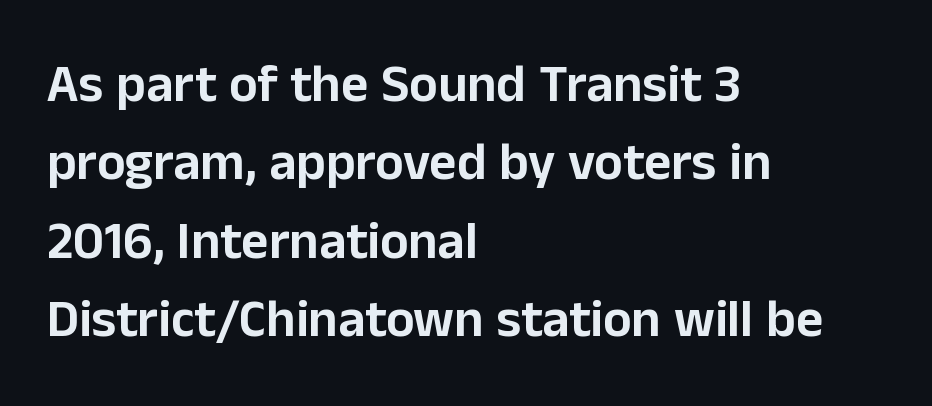
{"serif": "no", "italic": "no", "width": "normal", "stroke_contrast": "low", "x_height": "medium", "monospaced": "no", "underline": "no", "align": "left", "line_spacing": "normal", "line_spacing_ratio": 1.48, "letter_spacing": "normal", "letter_spacing_em": 0.0, "glyph_px": 53}
